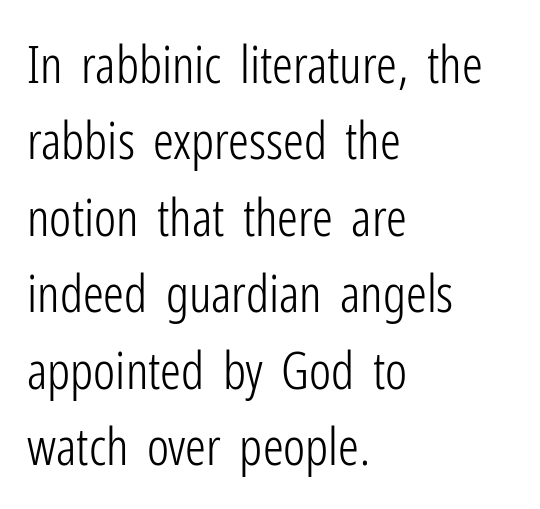
Q: Is the text bold? A: No.
Q: Is the text italic (slanted)? A: No, it is upright.
Q: Is the typeface a serif or a sans-serif typeface? A: Sans-serif.
Q: Is the text underlined? A: No.
Q: How is the paragraph aligned? A: Left-aligned.
Q: Is the spacing between letters normal or unusually wide? A: Normal.
Q: Is the spacing between lines tight, normal or loose? A: Normal.
Q: Width (condensed, normal, or wide)? A: Condensed.
Q: Stroke contrast? A: Low.
Q: x-height? A: Medium.
Q: Monospaced? A: No.
